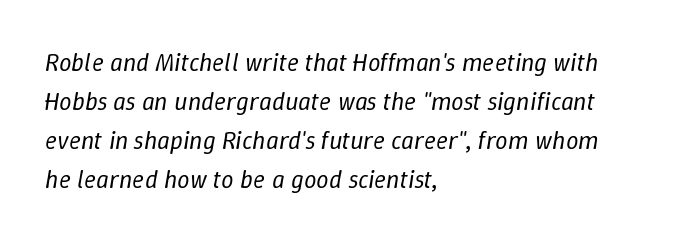
The image shows 25 px text type, italic (leaning right); set left-aligned, normal line spacing (1.56x), normal letter spacing, not underlined.
